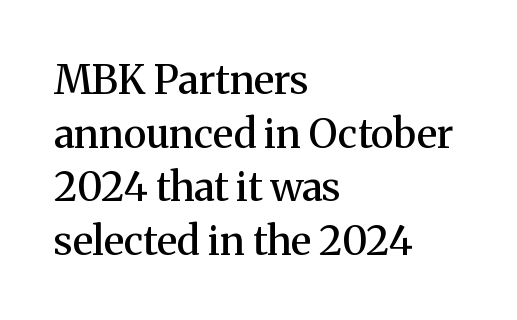
Q: Is the text bold? A: Semi-bold.
Q: Is the text italic (slanted)? A: No, it is upright.
Q: Is the typeface a serif or a sans-serif typeface? A: Serif.
Q: Is the text underlined? A: No.
Q: How is the paragraph aligned? A: Left-aligned.
Q: Is the spacing between letters normal or unusually wide? A: Normal.
Q: Is the spacing between lines tight, normal or loose? A: Normal.
Q: Width (condensed, normal, or wide)? A: Normal.
Q: Stroke contrast? A: Medium.
Q: x-height? A: Medium.
Q: Monospaced? A: No.
